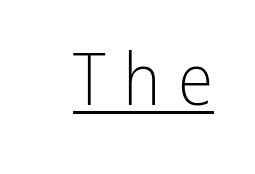
The image shows 72 px light, condensed sans-serif type, upright; set unusually wide letter spacing (+0.24 em), underlined; low stroke contrast and a medium x-height.
